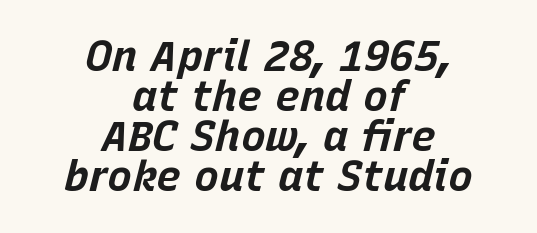
{"italic": "yes", "lean": "right", "slant_degrees": 15, "bold": "yes", "weight": "bold", "width": "normal", "stroke_contrast": "low", "x_height": "large", "monospaced": "no", "underline": "no", "align": "center", "line_spacing": "tight", "line_spacing_ratio": 0.95, "letter_spacing": "normal", "letter_spacing_em": 0.0, "glyph_px": 42}
